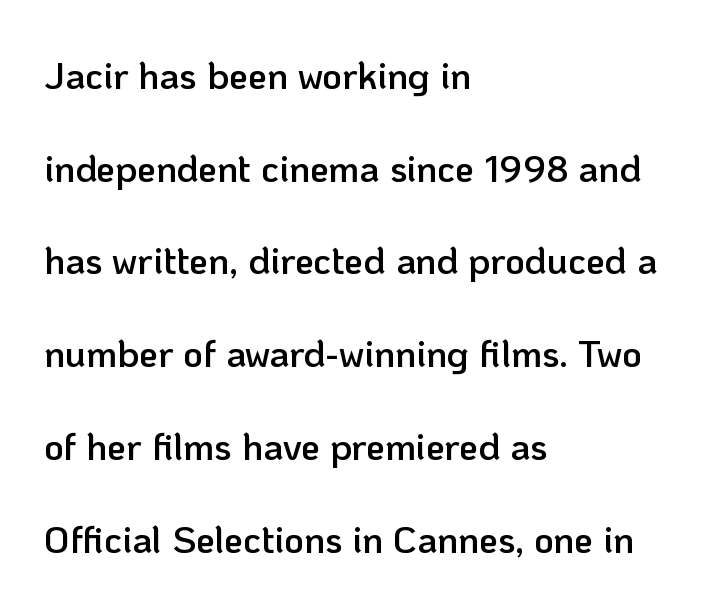
{"serif": "no", "italic": "no", "bold": "semi", "weight": "semibold", "width": "normal", "stroke_contrast": "low", "x_height": "medium", "monospaced": "no", "underline": "no", "align": "left", "line_spacing": "loose", "line_spacing_ratio": 2.44, "letter_spacing": "normal", "letter_spacing_em": 0.0, "glyph_px": 38}
